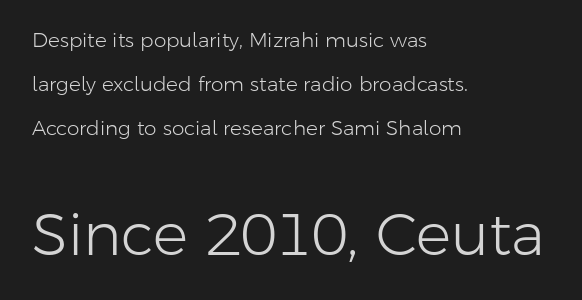
{"serif": "no", "italic": "no", "bold": "no", "weight": "light", "width": "normal", "stroke_contrast": "low", "x_height": "medium", "monospaced": "no", "underline": "no", "align": "left", "line_spacing": "loose", "line_spacing_ratio": 2.2, "letter_spacing": "normal", "letter_spacing_em": 0.0, "larger_block": "second", "size_ratio": 2.95, "glyph_px": 59}
